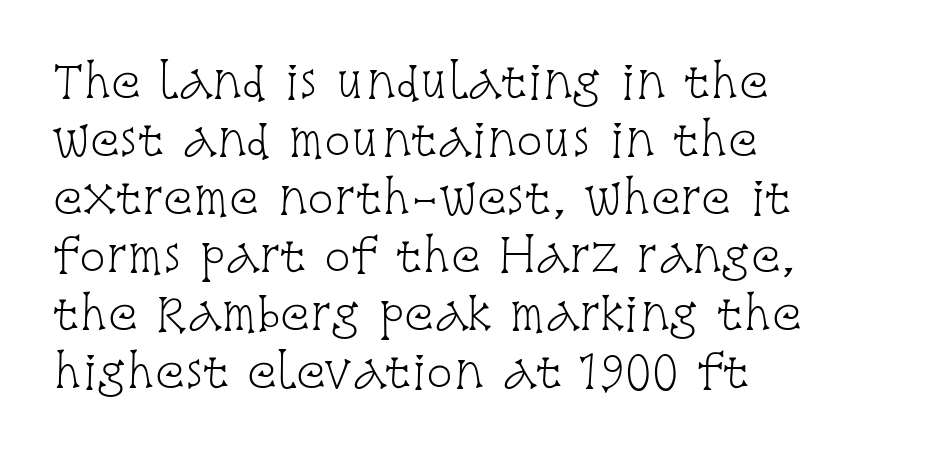
{"serif": "yes", "italic": "no", "bold": "no", "weight": "light", "width": "condensed", "stroke_contrast": "low", "x_height": "large", "monospaced": "no", "underline": "no", "align": "left", "line_spacing": "normal", "line_spacing_ratio": 1.32, "letter_spacing": "normal", "letter_spacing_em": 0.0, "glyph_px": 44}
